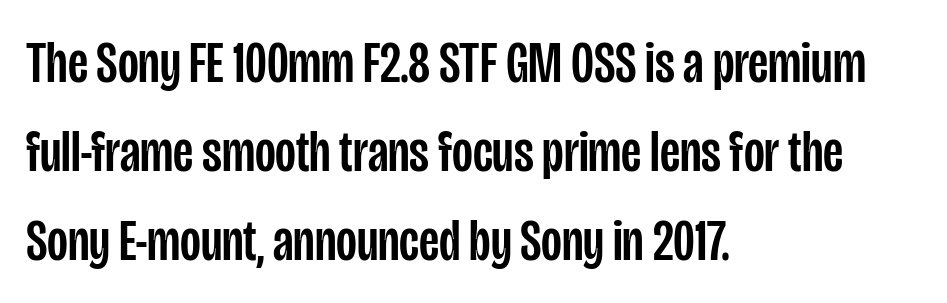
Q: Is the text italic (slanted)? A: No, it is upright.
Q: Is the typeface a serif or a sans-serif typeface? A: Sans-serif.
Q: Is the text underlined? A: No.
Q: How is the paragraph aligned? A: Left-aligned.
Q: Is the spacing between letters normal or unusually wide? A: Normal.
Q: Is the spacing between lines tight, normal or loose? A: Normal.
Q: Width (condensed, normal, or wide)? A: Condensed.
Q: Stroke contrast? A: Low.
Q: x-height? A: Large.
Q: Monospaced? A: No.
